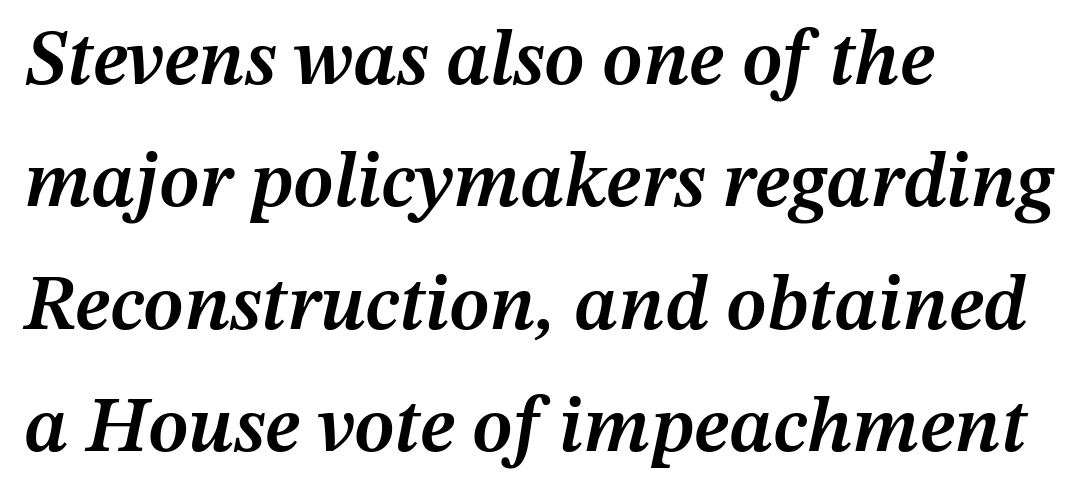
The image shows 78 px semibold type, italic (leaning right); set left-aligned, normal line spacing (1.57x), normal letter spacing, not underlined; medium stroke contrast and a medium x-height.
